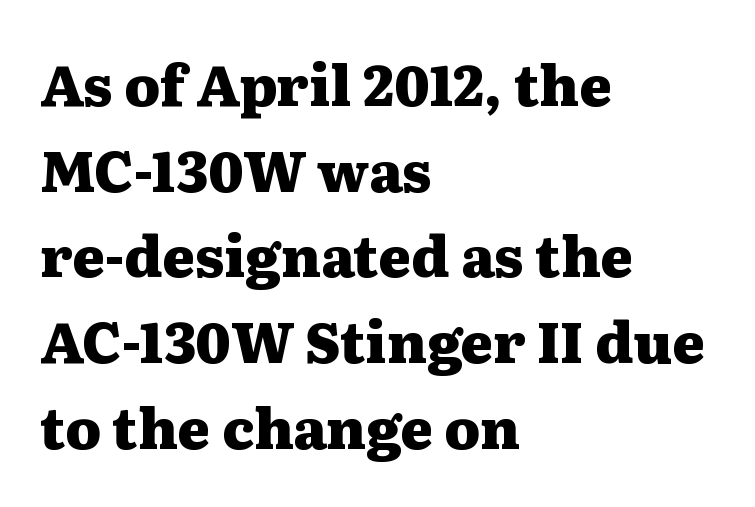
{"serif": "yes", "italic": "no", "bold": "yes", "weight": "heavy", "width": "wide", "stroke_contrast": "medium", "x_height": "medium", "monospaced": "no", "underline": "no", "align": "left", "line_spacing": "normal", "line_spacing_ratio": 1.53, "letter_spacing": "normal", "letter_spacing_em": 0.0, "glyph_px": 56}
